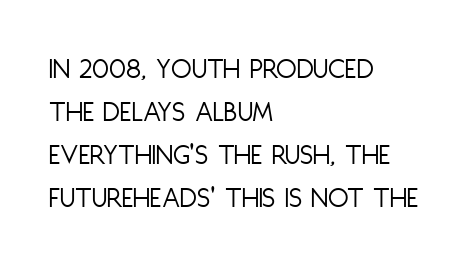
Q: Is the text bold? A: No.
Q: Is the text italic (slanted)? A: No, it is upright.
Q: Is the typeface a serif or a sans-serif typeface? A: Sans-serif.
Q: Is the text underlined? A: No.
Q: How is the paragraph aligned? A: Left-aligned.
Q: Is the spacing between letters normal or unusually wide? A: Normal.
Q: Is the spacing between lines tight, normal or loose? A: Normal.
Q: Width (condensed, normal, or wide)? A: Condensed.
Q: Stroke contrast? A: Low.
Q: x-height? A: Large.
Q: Monospaced? A: No.
